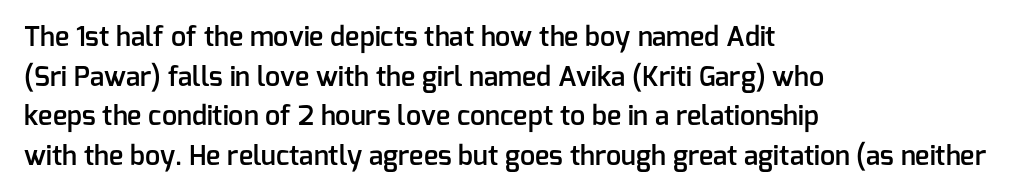
Q: Is the text bold? A: Semi-bold.
Q: Is the text italic (slanted)? A: No, it is upright.
Q: Is the text underlined? A: No.
Q: How is the paragraph aligned? A: Left-aligned.
Q: Is the spacing between letters normal or unusually wide? A: Normal.
Q: Is the spacing between lines tight, normal or loose? A: Normal.
